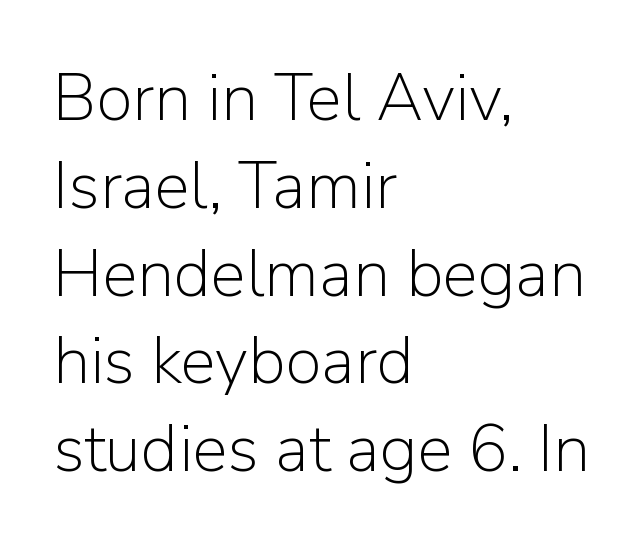
The rendering keeps characters at their native spacing. Serifs: no, the terminals of the letterforms are clean. A normal amount of white space separates one row of letters from the next. Unlike italic type, these characters show no tilt at all. Horizontally, the lines are justified to the leading edge only.
